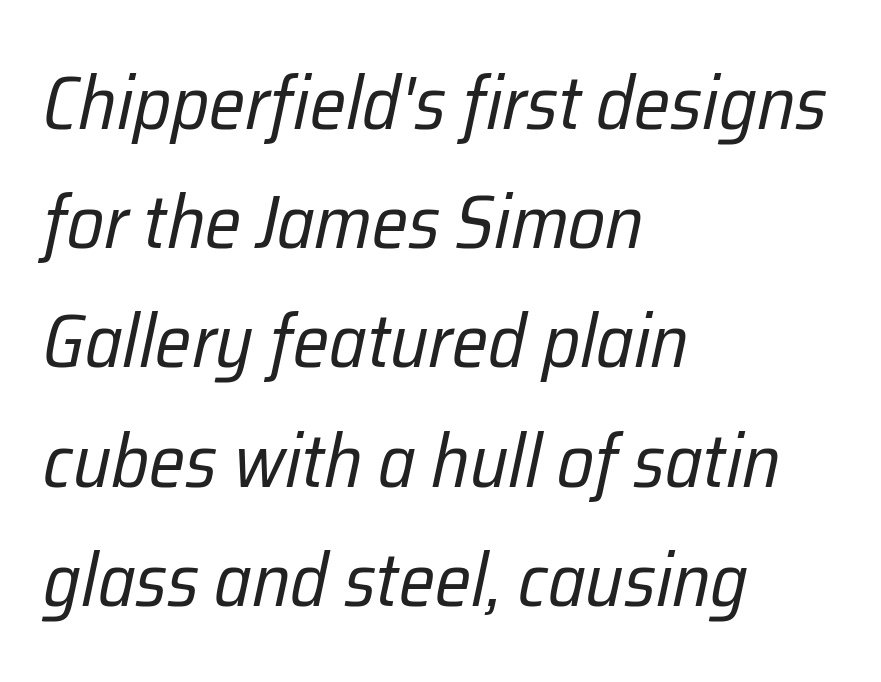
The image shows 75 px regular-weight, condensed type, italic (leaning right); set left-aligned, normal line spacing (1.59x), normal letter spacing, not underlined; low stroke contrast and a medium x-height.
